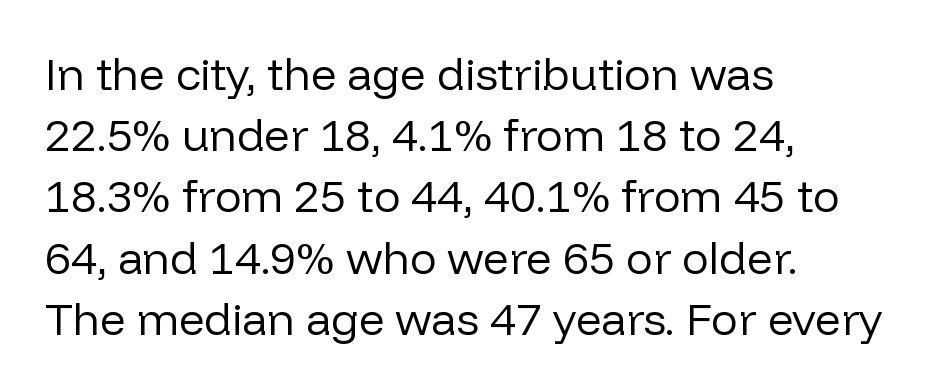
The image shows 45 px regular-weight sans-serif type, upright; set left-aligned, normal line spacing (1.36x), normal letter spacing, not underlined; low stroke contrast and a medium x-height.
